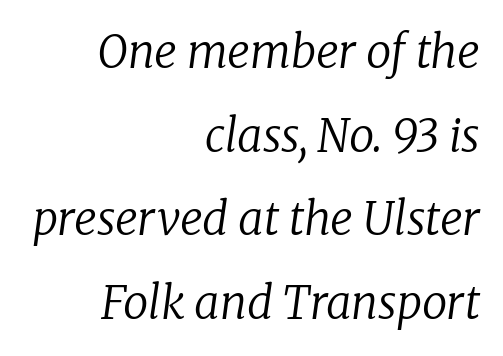
Descenders hang freely into open space. You can tell it's italic because the verticals aren't actually vertical. There is no visible air inserted between adjacent glyphs. The passage shown is typeset with a serif family. Casual observation: everything's shoved over to the right.
